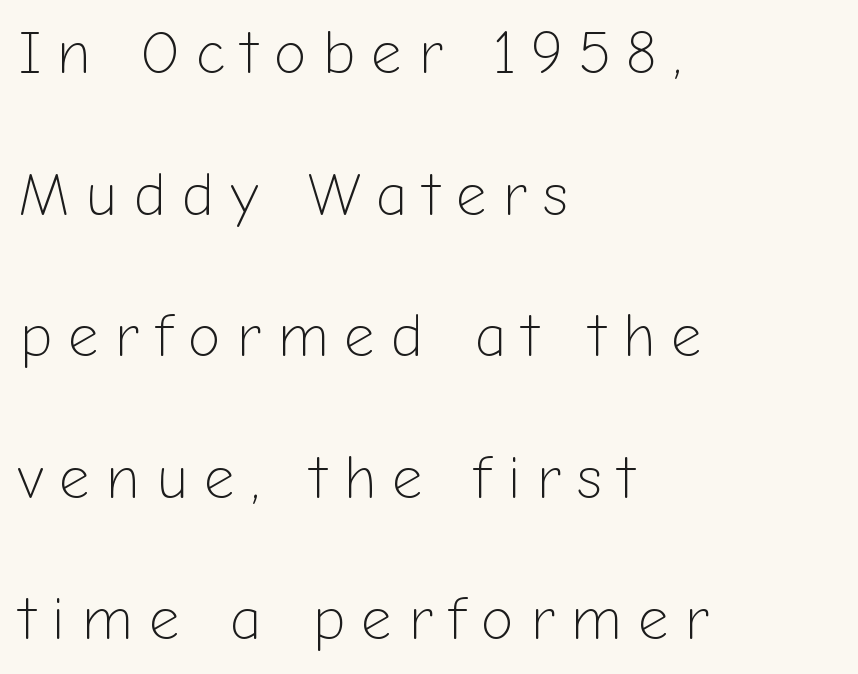
The image shows 60 px light sans-serif type, upright; set left-aligned, loose line spacing (2.36x), unusually wide letter spacing (+0.26 em), not underlined; low stroke contrast and a medium x-height.
